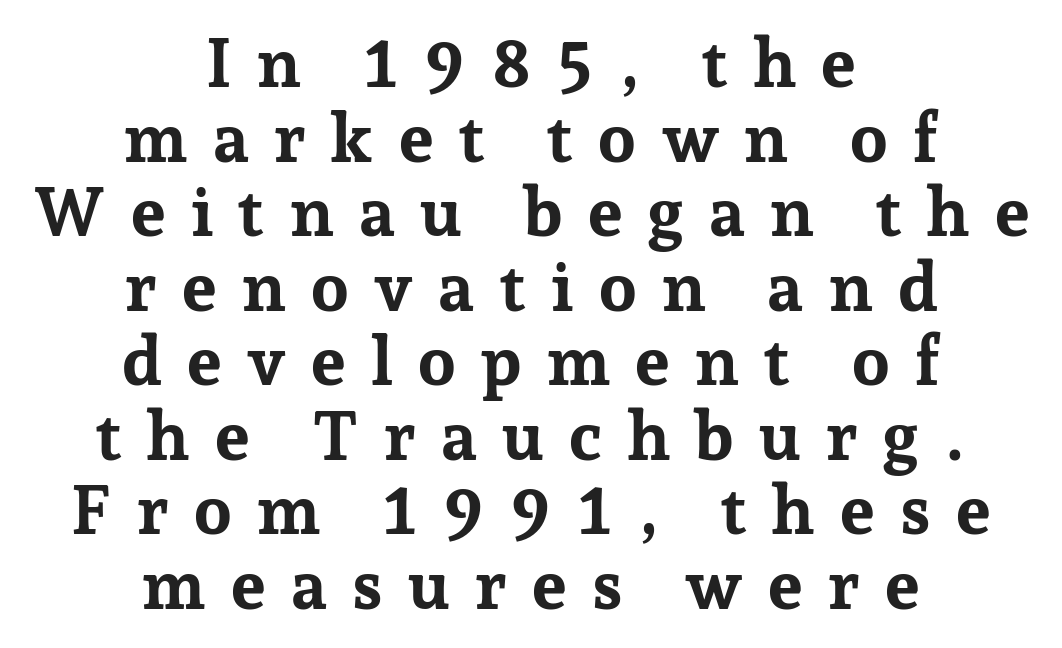
{"serif": "yes", "italic": "no", "bold": "yes", "weight": "bold", "width": "normal", "stroke_contrast": "low", "x_height": "medium", "monospaced": "no", "underline": "no", "align": "center", "line_spacing": "tight", "line_spacing_ratio": 1.08, "letter_spacing": "wide", "letter_spacing_em": 0.34, "glyph_px": 69}
